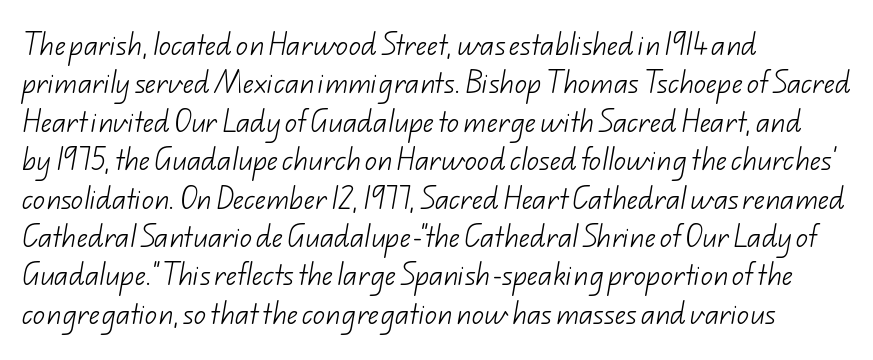
{"bold": "no", "underline": "no", "align": "left", "line_spacing": "normal", "line_spacing_ratio": 1.6, "letter_spacing": "normal", "letter_spacing_em": 0.0, "glyph_px": 24}
